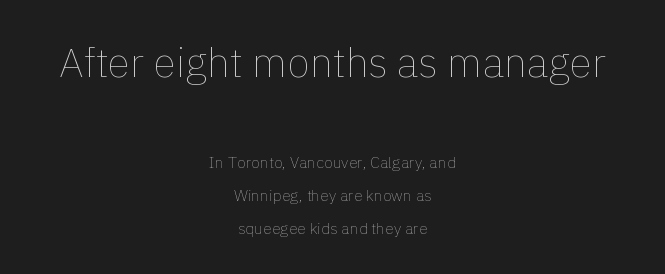
Q: Is the text bold? A: No.
Q: Is the text italic (slanted)? A: No, it is upright.
Q: Is the text underlined? A: No.
Q: How is the paragraph aligned? A: Centered.
Q: Is the spacing between letters normal or unusually wide? A: Normal.
Q: Is the spacing between lines tight, normal or loose? A: Loose.
Q: Which block of text is set in a larger size, the first (top) or the second (bottom)? A: The first (top) one.
Q: Width (condensed, normal, or wide)? A: Normal.
Q: x-height? A: Medium.
Q: Monospaced? A: No.
